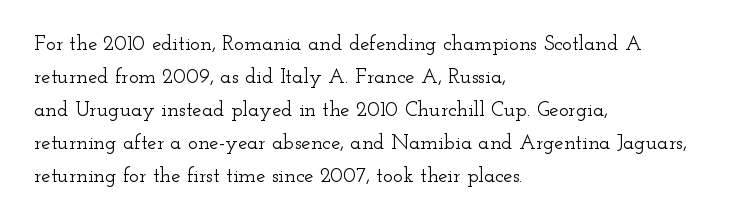
Q: Is the text italic (slanted)? A: No, it is upright.
Q: Is the text underlined? A: No.
Q: How is the paragraph aligned? A: Left-aligned.
Q: Is the spacing between letters normal or unusually wide? A: Normal.
Q: Is the spacing between lines tight, normal or loose? A: Normal.
